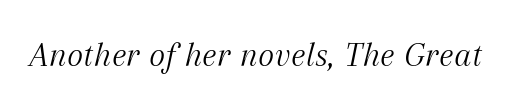
Letterform terminals end in serifs throughout the passage. The whole block is typeset with a tilt. Glance below the letters and you will spot only blank space. The horizontal fit of the characters is conventional and even. These lines are rendered in a variable-pitch font. Stroke mass is kept to a normal reading level or below.
